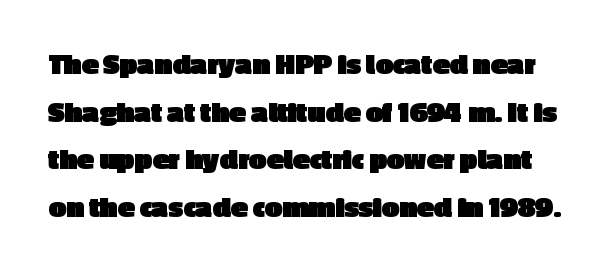
Notice how the stems are strictly vertical — no italics here. Summary of weight: heavy, a full bold. Anything drawn beneath the words? Only blank space. The face used here is proportionally spaced, like ordinary book or web type.
